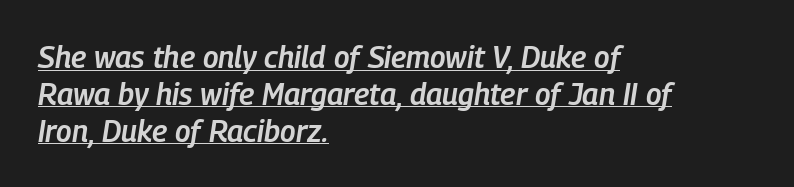
Q: Is the text bold? A: Semi-bold.
Q: Is the text italic (slanted)? A: Yes, it leans right by about 9 degrees.
Q: Is the text underlined? A: Yes.
Q: How is the paragraph aligned? A: Left-aligned.
Q: Is the spacing between letters normal or unusually wide? A: Normal.
Q: Width (condensed, normal, or wide)? A: Condensed.
Q: Stroke contrast? A: Low.
Q: x-height? A: Medium.
Q: Monospaced? A: No.
